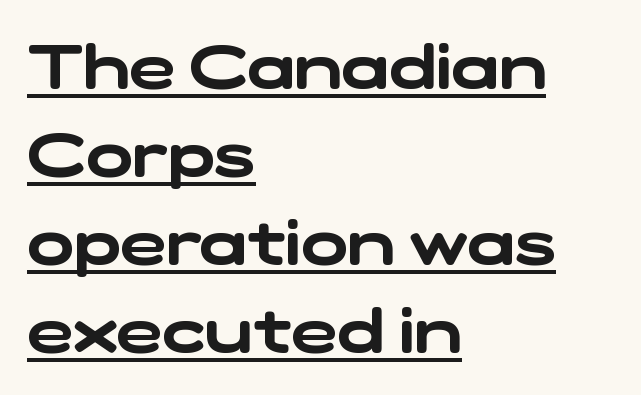
The image shows 62 px wide sans-serif type; set left-aligned, normal line spacing (1.42x), normal letter spacing, underlined; low stroke contrast and a medium x-height.
